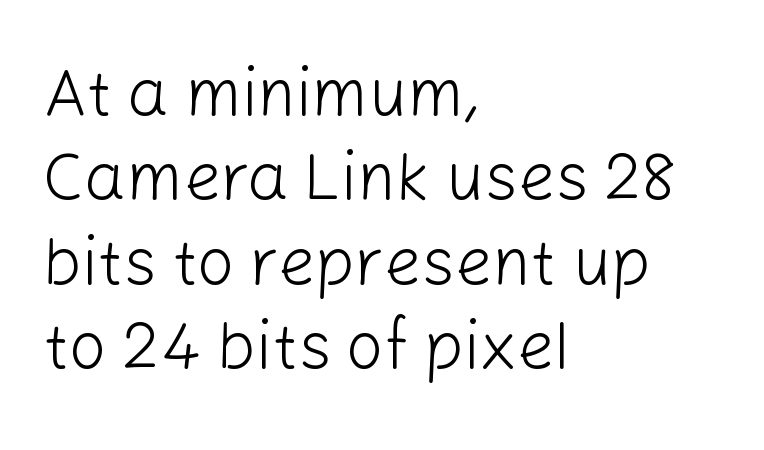
The passage shown is not bold in any degree. Does the copy run flush right? No — it runs flush left. Descender tails drop into unmarked territory. The passage shown has conventional tracking throughout.
